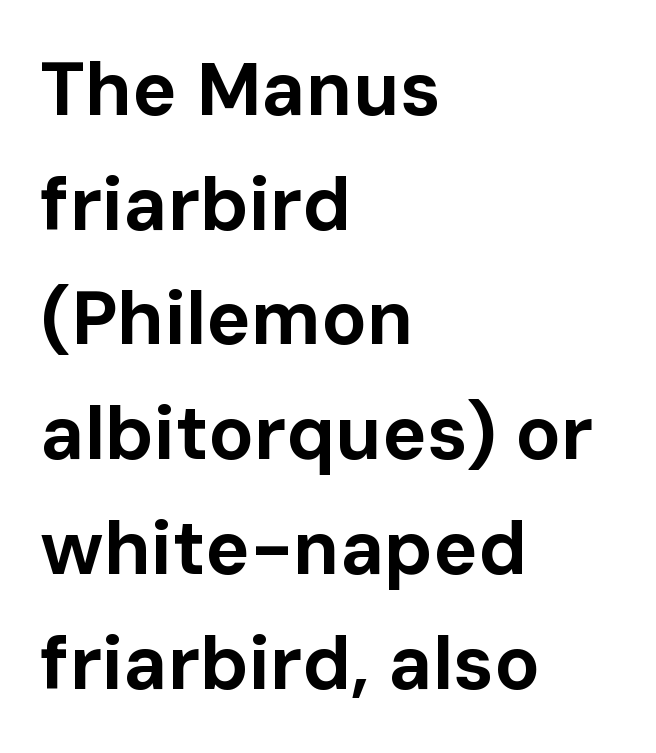
The image shows 75 px bold sans-serif type, upright; set left-aligned, normal line spacing (1.53x), normal letter spacing, not underlined; low stroke contrast and a medium x-height.
